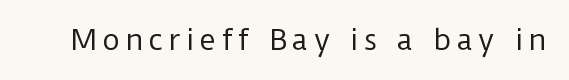
A typesetter would call this proportional, since set widths differ per character. Nope, no serifs anywhere on these letters. Posture: upright roman. The string is rendered with underlining switched off. Stems and bowls with no extra thickness — not bold.
